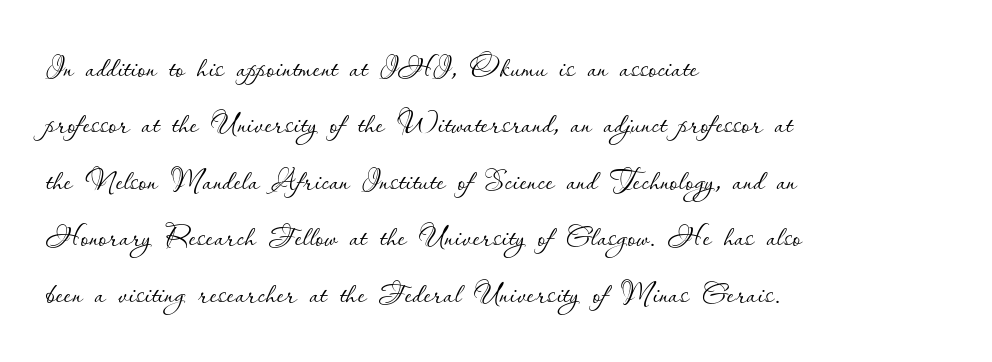
Q: Is the text bold? A: No.
Q: Is the text italic (slanted)? A: Yes.
Q: Is the text underlined? A: No.
Q: How is the paragraph aligned? A: Left-aligned.
Q: Is the spacing between letters normal or unusually wide? A: Normal.
Q: Is the spacing between lines tight, normal or loose? A: Normal.
Q: Width (condensed, normal, or wide)? A: Normal.
Q: Stroke contrast? A: Low.
Q: x-height? A: Small.
Q: Monospaced? A: No.
